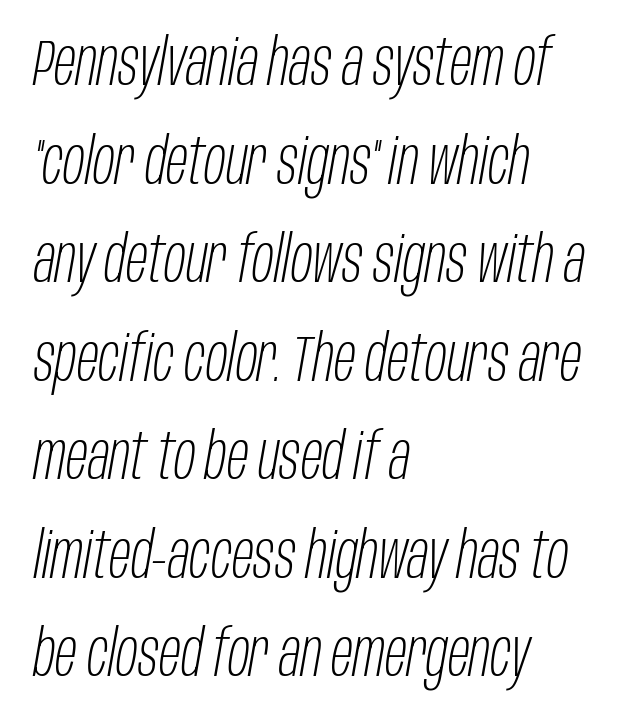
Q: Is the text bold? A: No.
Q: Is the text italic (slanted)? A: Yes, it leans right by about 10 degrees.
Q: Is the text underlined? A: No.
Q: How is the paragraph aligned? A: Left-aligned.
Q: Is the spacing between letters normal or unusually wide? A: Normal.
Q: Is the spacing between lines tight, normal or loose? A: Normal.
Q: Width (condensed, normal, or wide)? A: Condensed.
Q: Stroke contrast? A: Low.
Q: x-height? A: Large.
Q: Monospaced? A: No.
